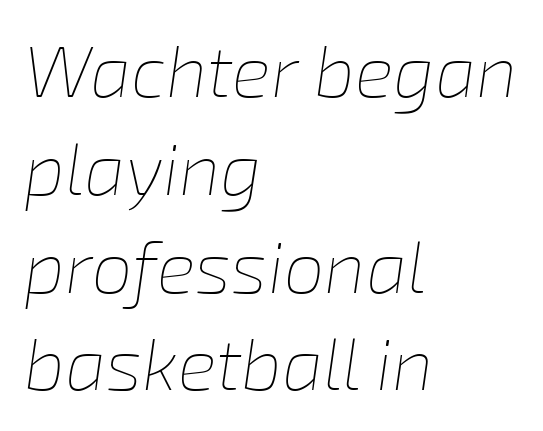
Q: Is the text bold? A: No.
Q: Is the text italic (slanted)? A: Yes, it leans right by about 8 degrees.
Q: Is the text underlined? A: No.
Q: How is the paragraph aligned? A: Left-aligned.
Q: Is the spacing between letters normal or unusually wide? A: Normal.
Q: Is the spacing between lines tight, normal or loose? A: Normal.
Q: Width (condensed, normal, or wide)? A: Normal.
Q: Stroke contrast? A: Low.
Q: x-height? A: Medium.
Q: Monospaced? A: No.
